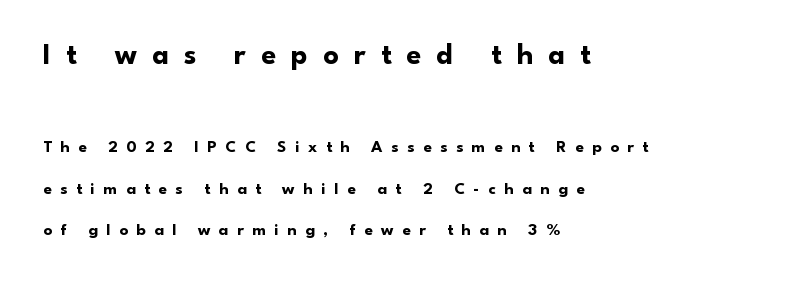
{"serif": "no", "italic": "no", "bold": "yes", "weight": "bold", "width": "normal", "stroke_contrast": "low", "x_height": "small", "monospaced": "no", "underline": "no", "align": "left", "line_spacing": "loose", "line_spacing_ratio": 2.44, "letter_spacing": "wide", "letter_spacing_em": 0.5, "larger_block": "first", "size_ratio": 1.76, "glyph_px": 30}
